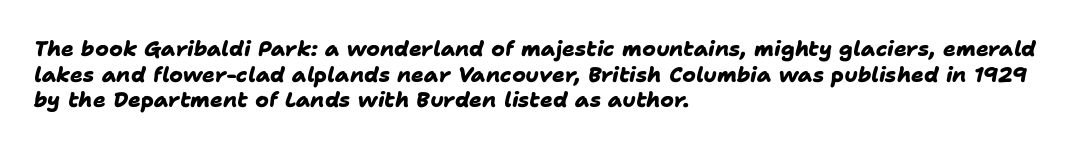
Q: Is the text bold? A: Yes.
Q: Is the text underlined? A: No.
Q: How is the paragraph aligned? A: Left-aligned.
Q: Is the spacing between letters normal or unusually wide? A: Normal.
